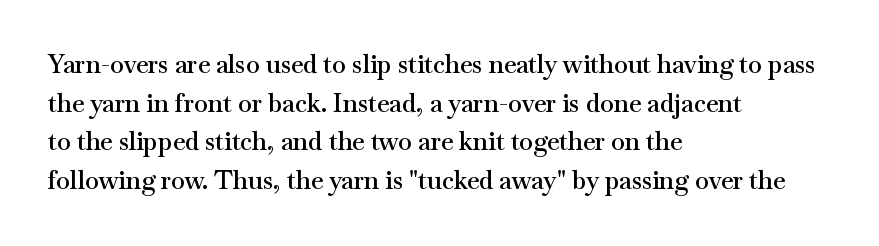
{"italic": "no", "bold": "semi", "underline": "no", "align": "left", "line_spacing": "normal", "line_spacing_ratio": 1.55, "letter_spacing": "normal", "letter_spacing_em": 0.0, "glyph_px": 25}
